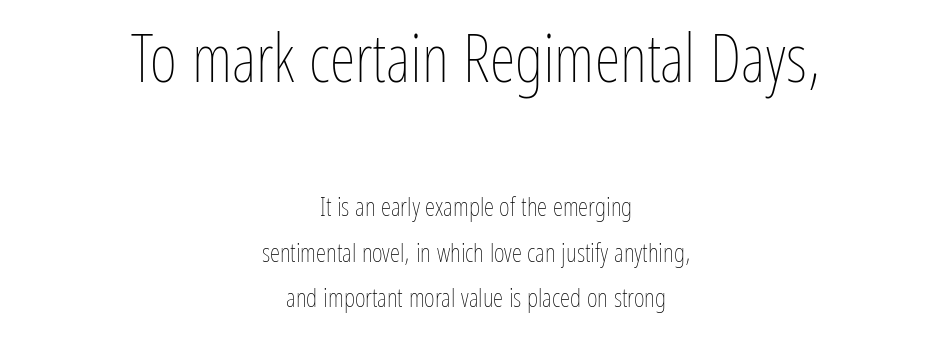
{"italic": "no", "bold": "no", "weight": "thin", "width": "condensed", "stroke_contrast": "low", "x_height": "medium", "monospaced": "no", "underline": "no", "align": "center", "line_spacing_ratio": 1.76, "letter_spacing": "normal", "letter_spacing_em": 0.0, "larger_block": "first", "size_ratio": 2.54, "glyph_px": 66}
